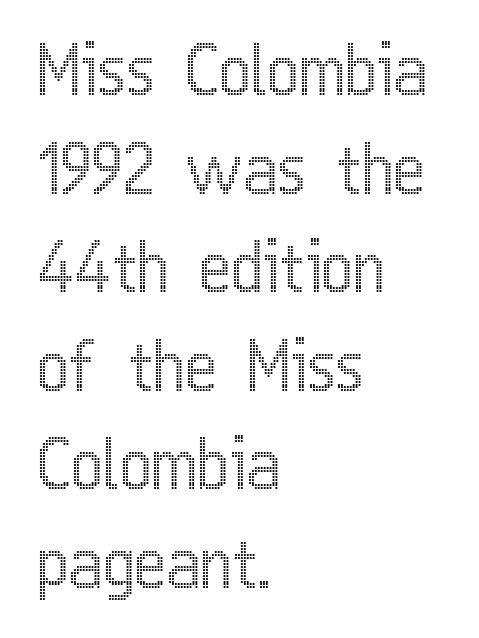
{"italic": "no", "width": "condensed", "x_height": "medium", "monospaced": "no", "underline": "no", "align": "left", "line_spacing": "normal", "line_spacing_ratio": 1.45, "letter_spacing": "normal", "letter_spacing_em": 0.0, "glyph_px": 68}
